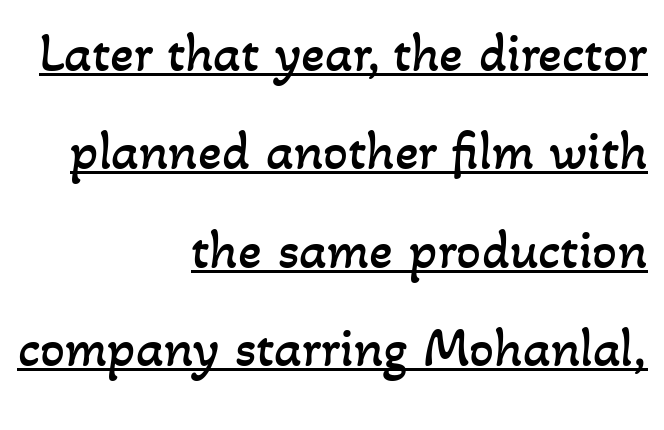
{"bold": "no", "weight": "regular", "width": "normal", "stroke_contrast": "low", "x_height": "small", "monospaced": "no", "underline": "yes", "align": "right", "line_spacing_ratio": 1.79, "letter_spacing": "normal", "letter_spacing_em": 0.0, "glyph_px": 55}
